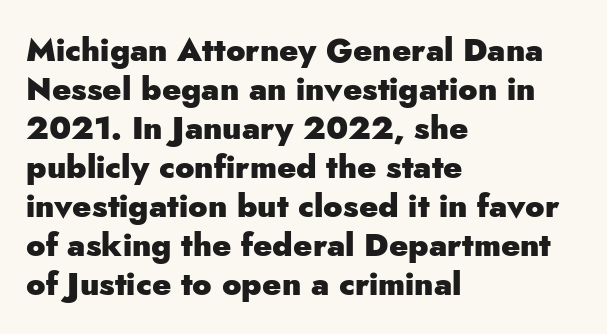
{"serif": "no", "italic": "no", "bold": "yes", "weight": "heavy", "width": "normal", "stroke_contrast": "low", "x_height": "small", "monospaced": "no", "underline": "no", "align": "left", "line_spacing_ratio": 1.22, "letter_spacing": "normal", "letter_spacing_em": 0.0, "glyph_px": 32}
